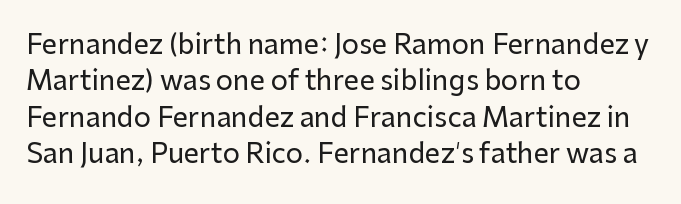
The image shows 27 px text type, upright; set left-aligned, normal line spacing (1.35x), normal letter spacing, not underlined.
